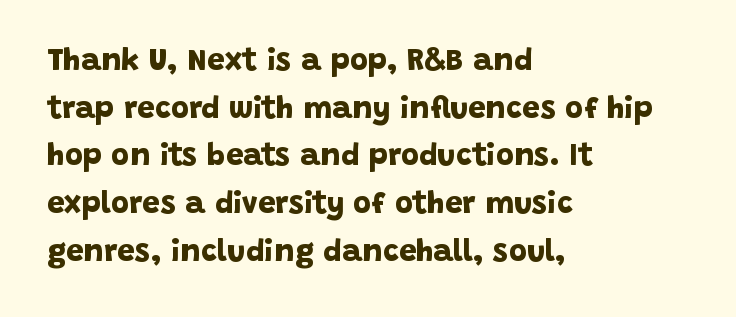
The image shows 31 px bold sans-serif type; set left-aligned, normal line spacing (1.54x), normal letter spacing, not underlined; low stroke contrast and a large x-height.
